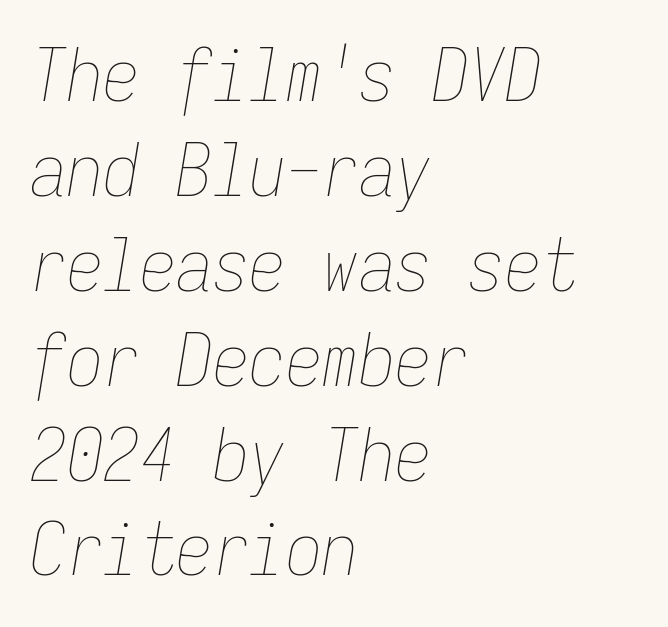
The space between consecutive lines is moderate. Which margin do the lines hug? The left one — the right edge is uneven. Spacing between characters is what you'd get straight out of the box. No word sits above an underline. Think of a typewriter: that constant character pitch is what you see here. Caption: face not bold, strokes unweighted.
